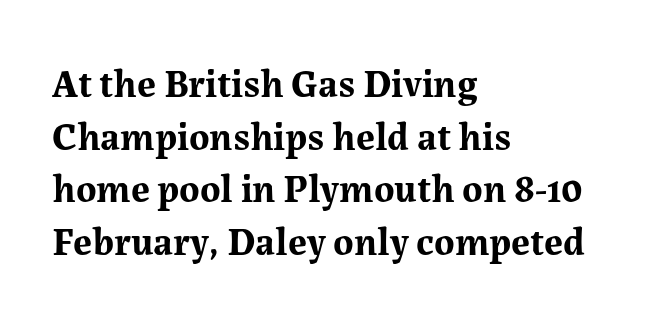
Nobody drew a line under any word here. This rendering employs a face with finishing strokes, i.e., a serif. Layout note: lines flush left. A roman cut, with each character standing at attention. Spacing verdict: proportional, widths tailored to each character. Tracking value appears to be zero — textbook default spacing.
